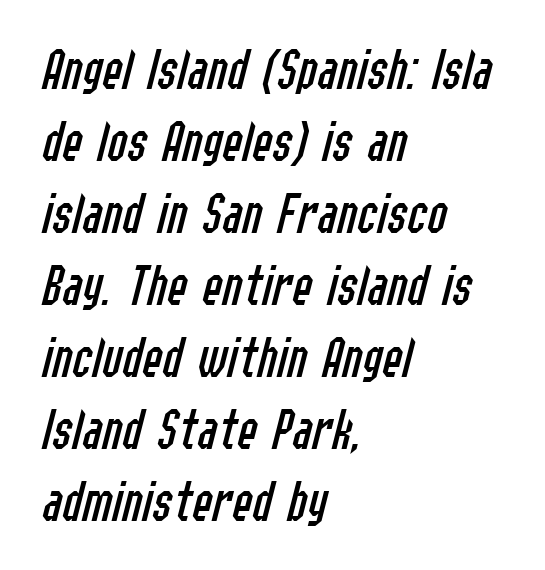
Q: Is the text bold? A: No.
Q: Is the text italic (slanted)? A: Yes, it leans right by about 14 degrees.
Q: Is the text underlined? A: No.
Q: How is the paragraph aligned? A: Left-aligned.
Q: Is the spacing between letters normal or unusually wide? A: Normal.
Q: Width (condensed, normal, or wide)? A: Condensed.
Q: Stroke contrast? A: Low.
Q: x-height? A: Medium.
Q: Monospaced? A: No.
